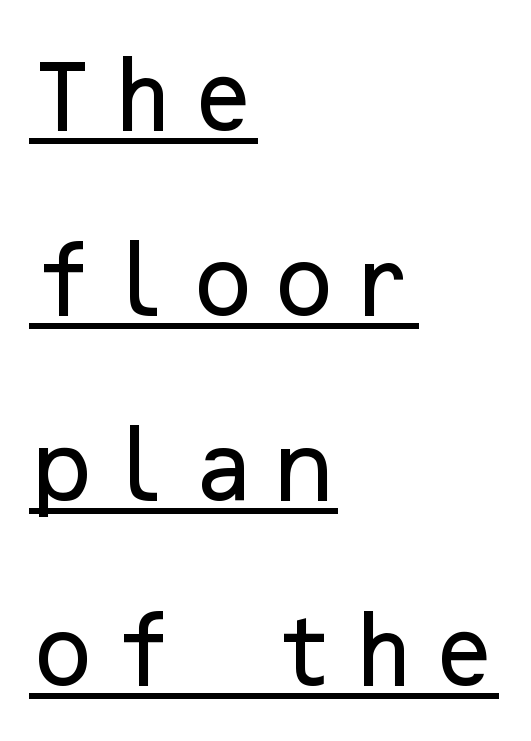
Q: Is the text italic (slanted)? A: No, it is upright.
Q: Is the typeface a serif or a sans-serif typeface? A: Sans-serif.
Q: Is the text underlined? A: Yes.
Q: How is the paragraph aligned? A: Left-aligned.
Q: Is the spacing between lines tight, normal or loose? A: Loose.
Q: Width (condensed, normal, or wide)? A: Normal.
Q: Stroke contrast? A: Low.
Q: x-height? A: Medium.
